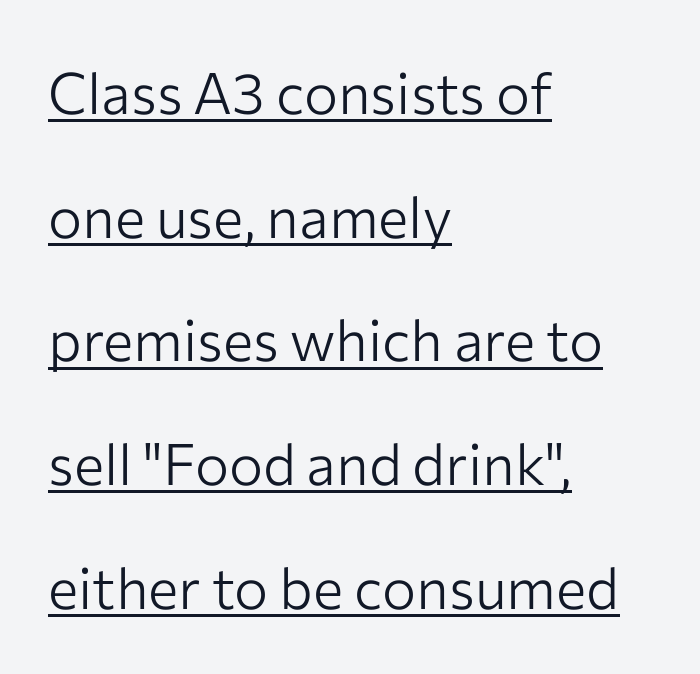
The lines are spread far apart with generous leading. This sample has the flowing, uneven cadence of proportional lettering. Observe the ordinary spacing: letters are neighbours, not strangers. Honestly, the underline is the first thing you notice here. On a weight scale, this lands at 450 or below.
